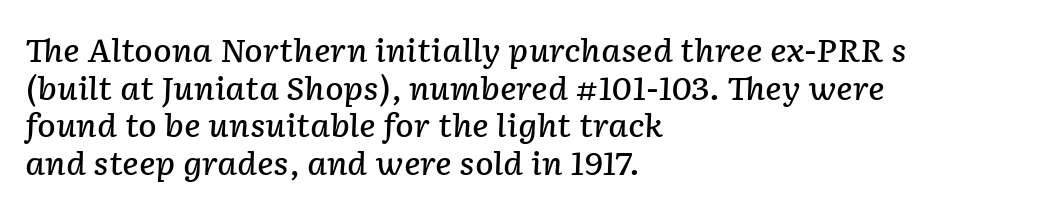
The image shows 31 px semibold type, italic (leaning right); set left-aligned, line spacing 1.21x, normal letter spacing, not underlined; low stroke contrast and a medium x-height.
